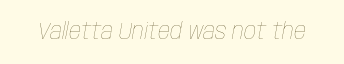
{"italic": "yes", "lean": "right", "slant_degrees": 10, "bold": "no", "underline": "no", "letter_spacing": "normal", "letter_spacing_em": 0.0, "glyph_px": 24}
